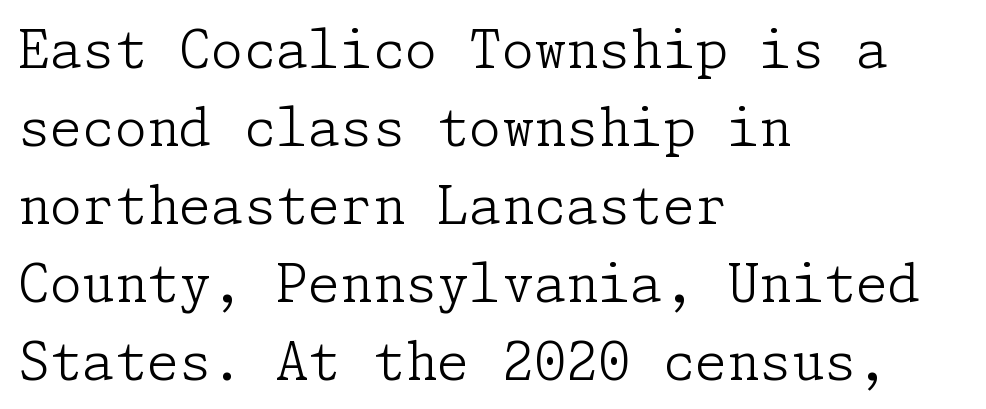
The typesetter chose a ragged-right arrangement here. Little horizontal feet cap the strokes, marking this as serif type. Regular leading. It's the straight-up-and-down kind of type. Default kerning and tracking; the words read as compact shapes. The strokes carry an ordinary text weight at most.
